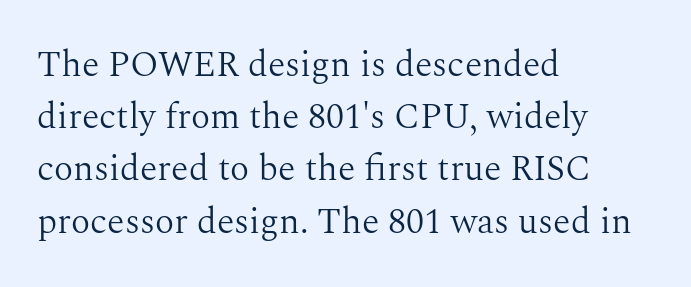
{"serif": "yes", "italic": "no", "bold": "no", "weight": "light", "width": "normal", "stroke_contrast": "medium", "x_height": "medium", "monospaced": "no", "underline": "no", "align": "left", "line_spacing": "normal", "line_spacing_ratio": 1.45, "letter_spacing": "normal", "letter_spacing_em": 0.0, "glyph_px": 36}
